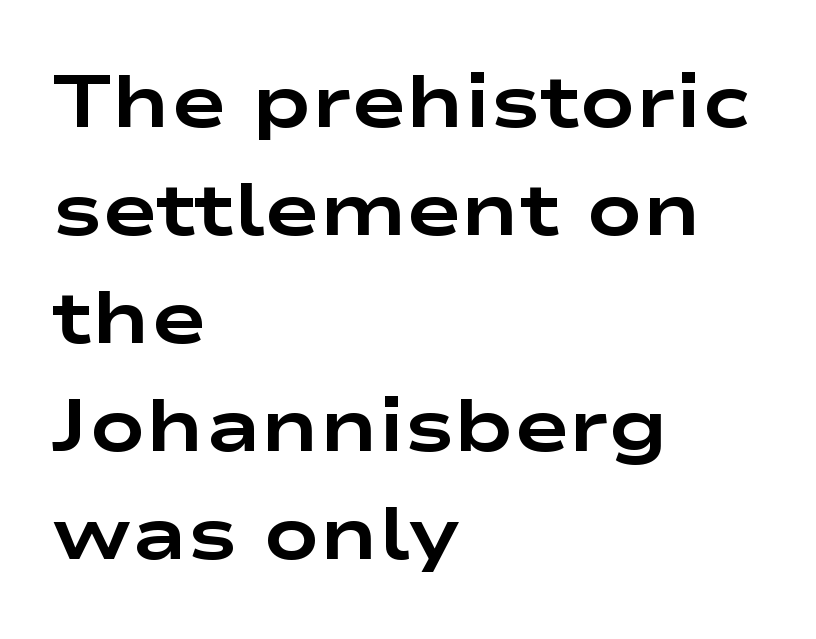
Q: Is the text bold? A: Yes.
Q: Is the text italic (slanted)? A: No, it is upright.
Q: Is the typeface a serif or a sans-serif typeface? A: Sans-serif.
Q: Is the text underlined? A: No.
Q: How is the paragraph aligned? A: Left-aligned.
Q: Is the spacing between letters normal or unusually wide? A: Normal.
Q: Is the spacing between lines tight, normal or loose? A: Normal.
Q: Width (condensed, normal, or wide)? A: Wide.
Q: Stroke contrast? A: Low.
Q: x-height? A: Medium.
Q: Monospaced? A: No.
